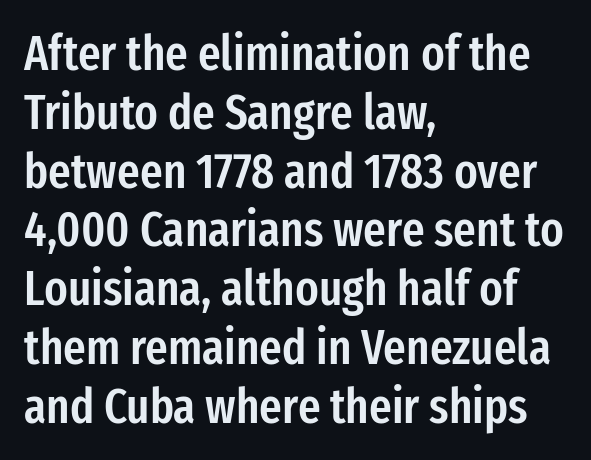
Q: Is the text bold? A: Semi-bold.
Q: Is the text italic (slanted)? A: No, it is upright.
Q: Is the typeface a serif or a sans-serif typeface? A: Sans-serif.
Q: Is the text underlined? A: No.
Q: How is the paragraph aligned? A: Left-aligned.
Q: Is the spacing between letters normal or unusually wide? A: Normal.
Q: Width (condensed, normal, or wide)? A: Condensed.
Q: Stroke contrast? A: Low.
Q: x-height? A: Medium.
Q: Monospaced? A: No.
